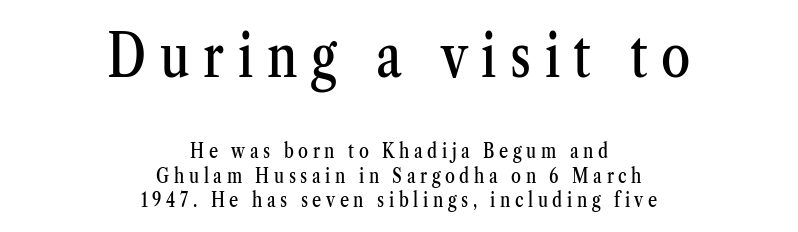
The image shows 59 px condensed serif type, upright; set centered, line spacing 1.22x, unusually wide letter spacing (+0.23 em), not underlined; the first (top) block is 2.95x larger; medium stroke contrast and a medium x-height.
